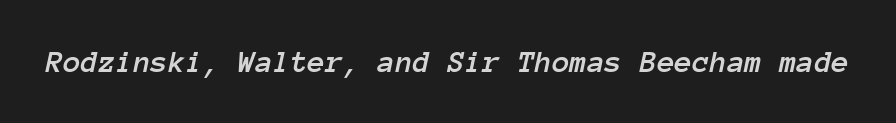
{"italic": "yes", "lean": "right", "slant_degrees": 12, "width": "normal", "stroke_contrast": "low", "x_height": "medium", "monospaced": "yes", "underline": "no", "letter_spacing": "normal", "letter_spacing_em": 0.0, "glyph_px": 32}
